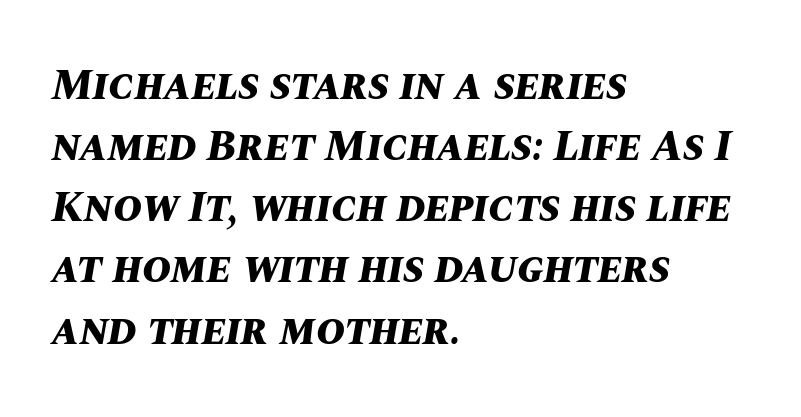
The image shows 44 px bold type, italic (leaning right); set left-aligned, normal line spacing (1.39x), normal letter spacing, not underlined; medium stroke contrast and a large x-height.
